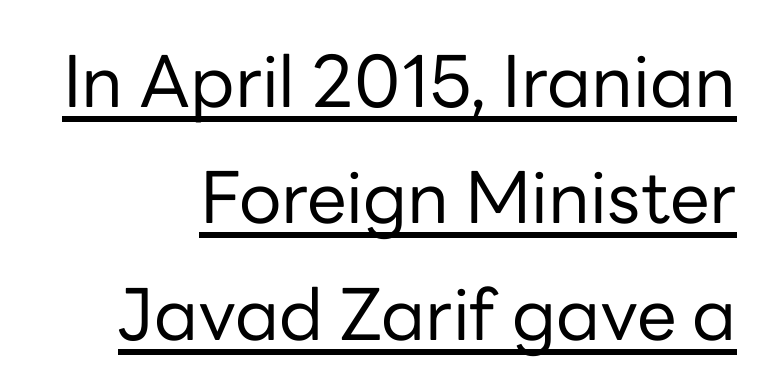
These lines are rendered in a variable-pitch font. Stems here are at most as thick as an everyday book face. Reading down the column, the eye jumps a familiar distance to each next line. Underline: present.
